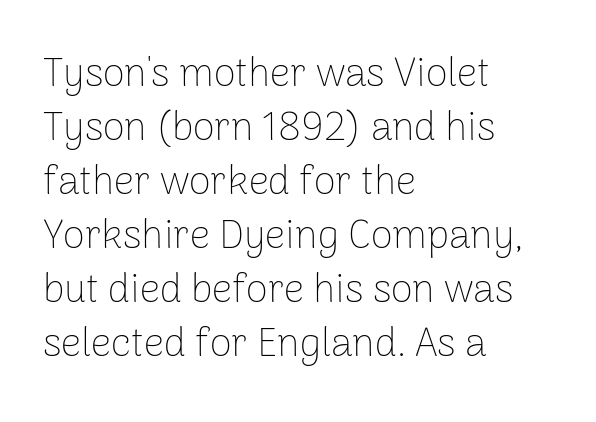
The image shows 40 px thin sans-serif type, upright; set left-aligned, normal line spacing (1.35x), normal letter spacing, not underlined; low stroke contrast and a medium x-height.
